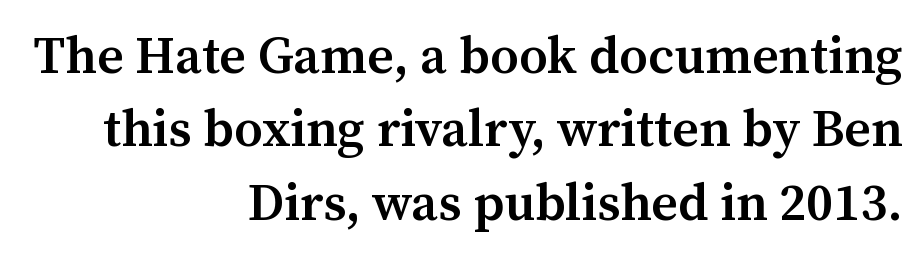
The image shows 52 px semibold serif type, upright; set right-aligned, normal line spacing (1.41x), normal letter spacing, not underlined; medium stroke contrast and a medium x-height.
